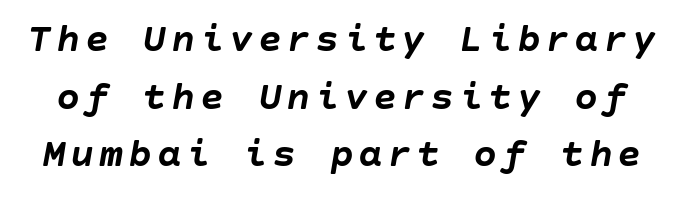
Q: Is the text bold? A: Yes.
Q: Is the text italic (slanted)? A: Yes, it leans right by about 10 degrees.
Q: Is the text underlined? A: No.
Q: Is the spacing between lines tight, normal or loose? A: Normal.
Q: Width (condensed, normal, or wide)? A: Normal.
Q: Stroke contrast? A: Low.
Q: x-height? A: Large.
